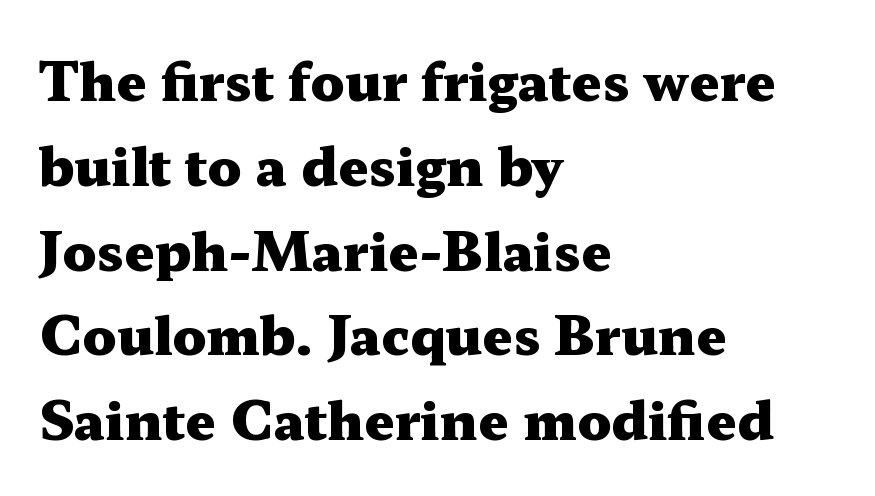
The image shows 53 px heavy, wide serif type, upright; set left-aligned, normal line spacing (1.6x), normal letter spacing, not underlined; medium stroke contrast and a medium x-height.
